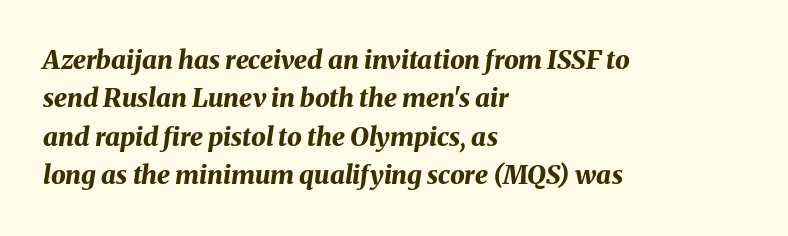
Beneath every word, the page is bare. The glyphs have the mass of a bold cut. The paragraph has a hard left edge and a soft right edge. The lettering tilts uniformly, giving the passage an italic look.
